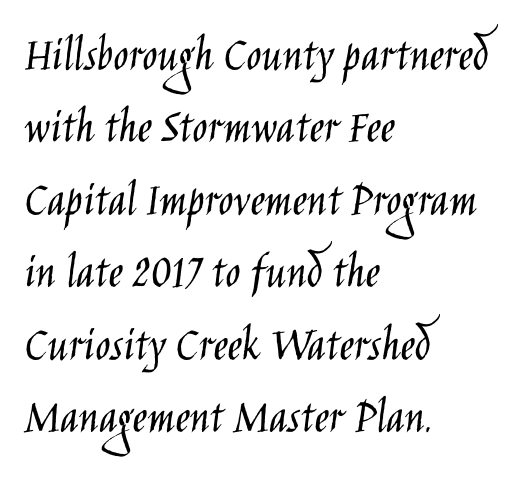
{"serif": "no", "bold": "no", "weight": "light", "width": "condensed", "stroke_contrast": "low", "x_height": "large", "monospaced": "no", "underline": "no", "align": "left", "line_spacing": "normal", "line_spacing_ratio": 1.45, "letter_spacing": "normal", "letter_spacing_em": 0.0, "glyph_px": 50}
